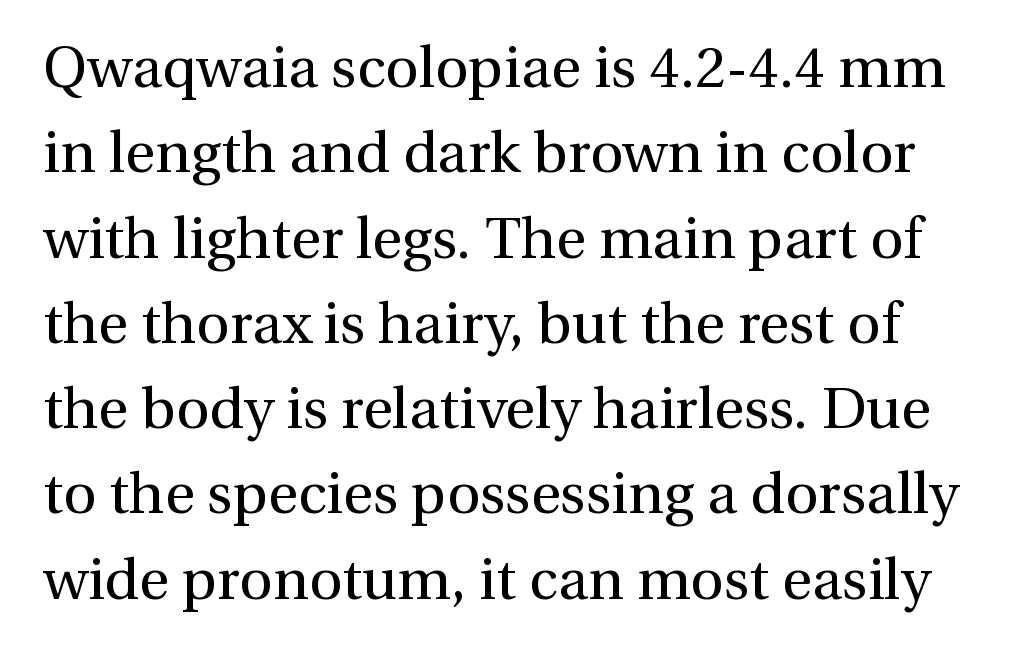
You could call the tracking neutral — neither tight nor loose. Proportional: the letters do not fall into vertical columns. Stroke mass is kept to a normal reading level or below. The vertical gap from one line to the next is medium. Check where the strokes stop: tiny serifs finish them off. Check the space under the baseline: it is left empty.
